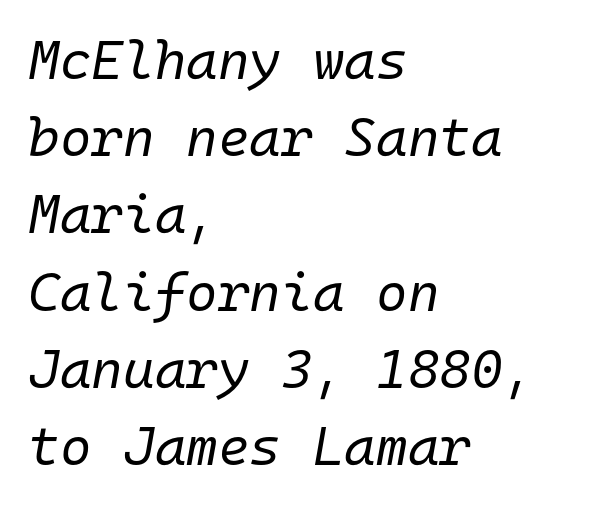
The image shows 54 px regular-weight type, italic (leaning right), monospaced; set left-aligned, normal line spacing (1.43x), normal letter spacing, not underlined; low stroke contrast and a medium x-height.
